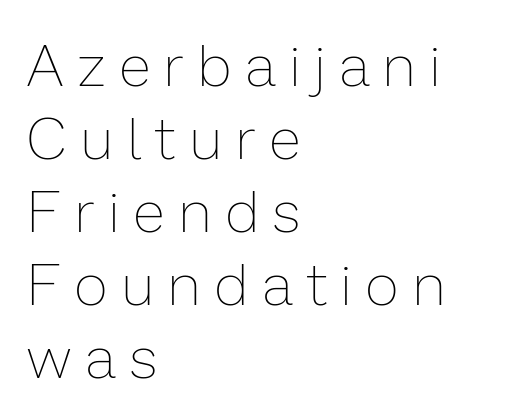
Q: Is the text bold? A: No.
Q: Is the text italic (slanted)? A: No, it is upright.
Q: Is the text underlined? A: No.
Q: How is the paragraph aligned? A: Left-aligned.
Q: Is the spacing between letters normal or unusually wide? A: Unusually wide.
Q: Is the spacing between lines tight, normal or loose? A: Normal.
Q: Width (condensed, normal, or wide)? A: Normal.
Q: Stroke contrast? A: Low.
Q: x-height? A: Medium.
Q: Monospaced? A: No.
